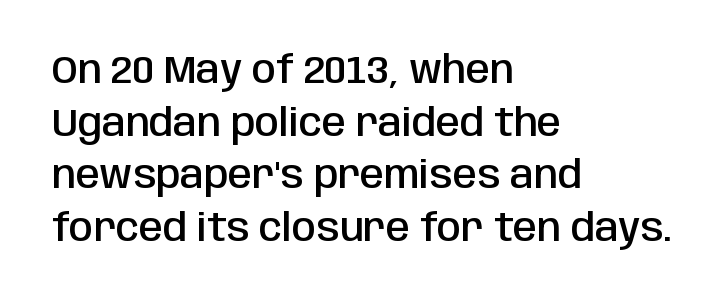
The image shows 39 px semibold, condensed sans-serif type, upright; set left-aligned, normal line spacing (1.35x), normal letter spacing, not underlined; low stroke contrast and a large x-height.
